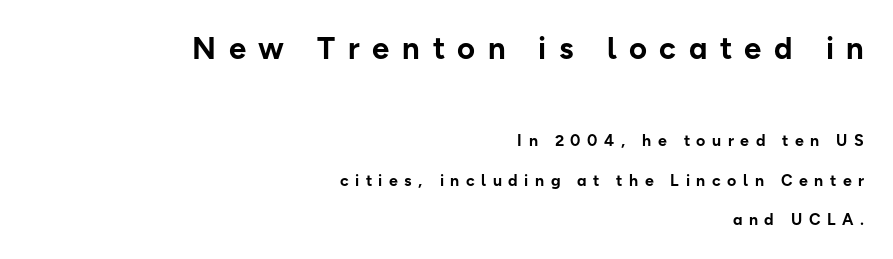
Characters remain perfectly vertical along every line. The designer went with a sans here, leaving each stem footless. Check the space under the baseline: it is left empty. Is this a fixed-width face? No — the glyphs have proportional, varying widths.
